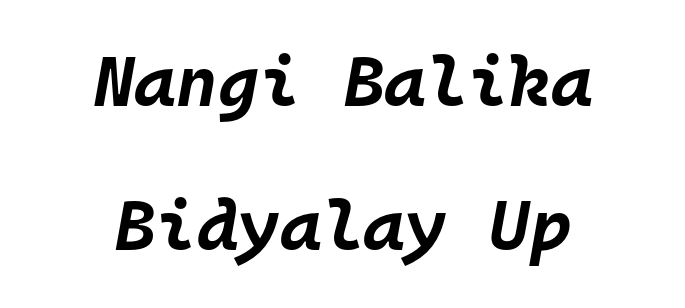
Short and long lines alike share a common midpoint. No word sits above an underline. Students, this is bold: see how much ink each stroke carries. In terms of letterspacing, this is plain default setting.
